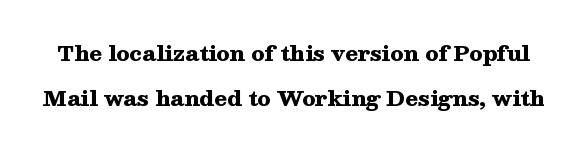
Weight check: bold — yes, fully. This is roman type, the default non-slanted kind. Vertical spacing — loose. Standard letterfit; no display-style spreading of the glyphs. Beneath every word, the page is bare.
